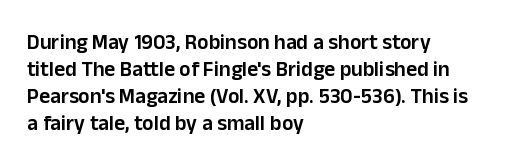
The image shows 21 px text type, upright; set left-aligned, normal line spacing (1.29x), normal letter spacing, not underlined.
